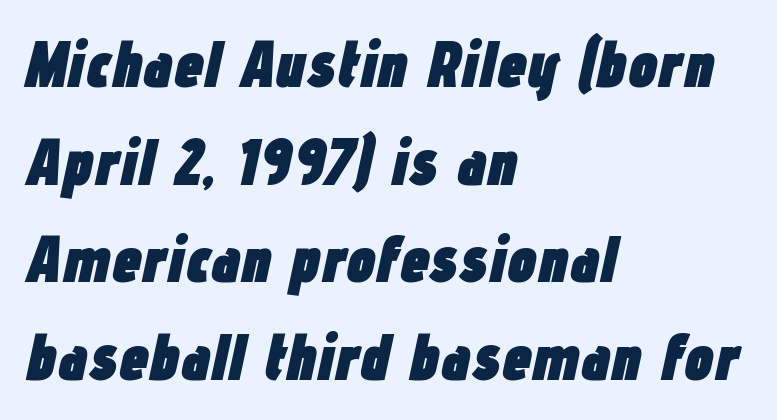
Q: Is the text bold? A: Yes.
Q: Is the text italic (slanted)? A: Yes, it leans right by about 12 degrees.
Q: Is the text underlined? A: No.
Q: How is the paragraph aligned? A: Left-aligned.
Q: Is the spacing between letters normal or unusually wide? A: Normal.
Q: Is the spacing between lines tight, normal or loose? A: Normal.
Q: Width (condensed, normal, or wide)? A: Condensed.
Q: Stroke contrast? A: Low.
Q: x-height? A: Medium.
Q: Monospaced? A: No.
